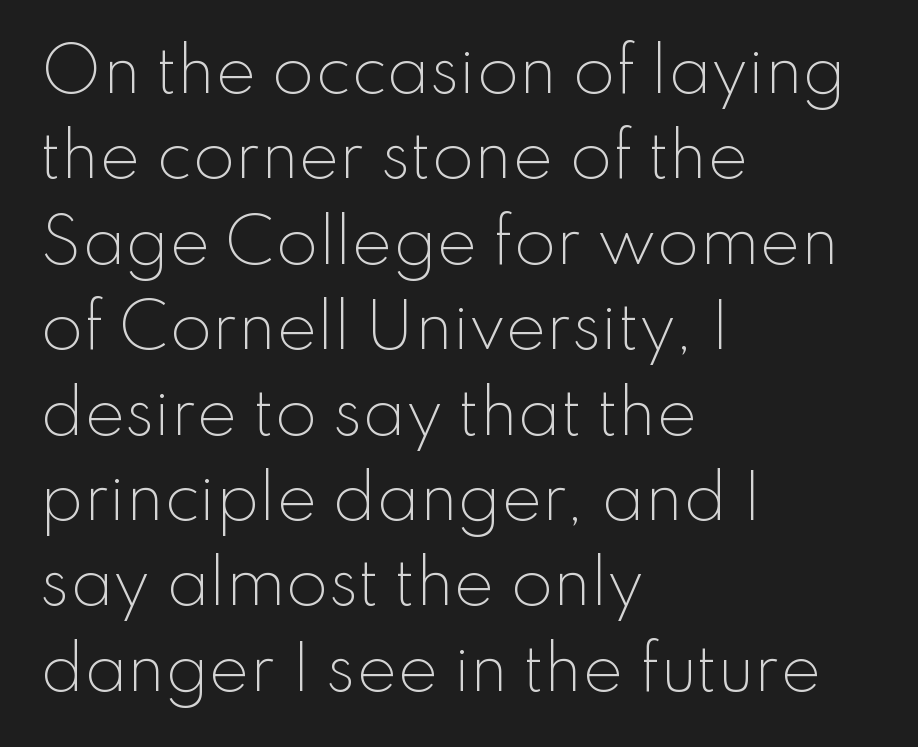
The passage shown is not underscored anywhere. Style check: upright. Layout note: lines flush left. Regular leading. Does the type have serifs? No, each stem ends abruptly.
